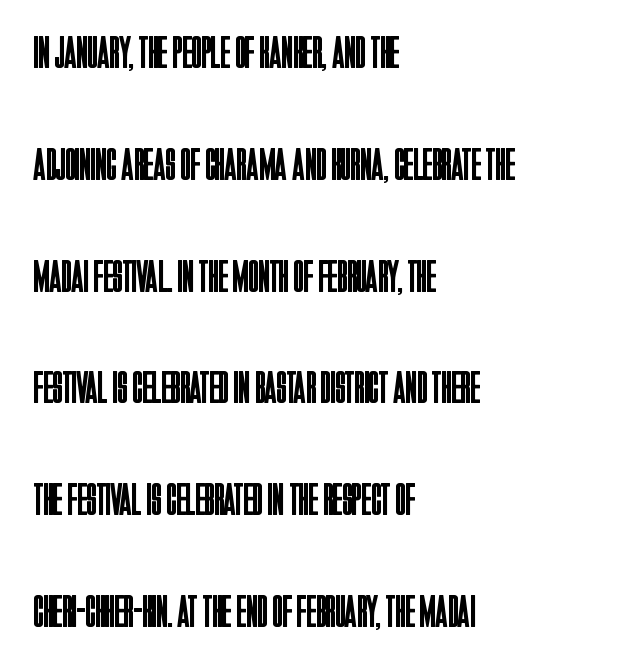
Upright lettering throughout. Widely set lines give the paragraph a tall, airy silhouette. The paragraph has a hard left edge and a soft right edge. The rendering shows plain stroke endings on the letterforms — a sans-serif design. The strip under each line holds only bare page.
